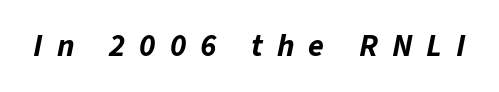
Caption: expanded tracking, letters set apart. Underlining? Definitely not there. Bold? Absolutely — the strokes are thick and heavy. Is this a fixed-width face? No — the glyphs have proportional, varying widths.
